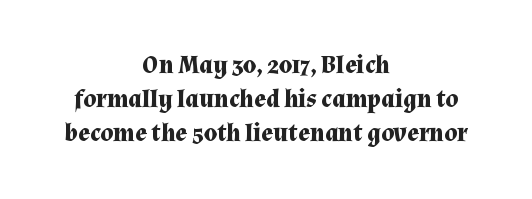
The image shows 25 px bold type, upright; set centered, normal line spacing (1.36x), normal letter spacing, not underlined.
